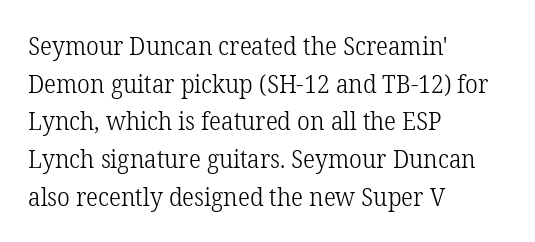
Q: Is the text bold? A: No.
Q: Is the text italic (slanted)? A: No, it is upright.
Q: Is the text underlined? A: No.
Q: How is the paragraph aligned? A: Left-aligned.
Q: Is the spacing between letters normal or unusually wide? A: Normal.
Q: Is the spacing between lines tight, normal or loose? A: Normal.
